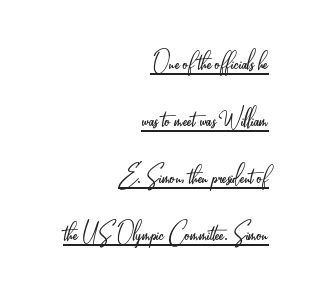
{"serif": "no", "bold": "no", "weight": "light", "width": "condensed", "stroke_contrast": "low", "x_height": "small", "monospaced": "no", "underline": "yes", "align": "right", "line_spacing_ratio": 1.78, "letter_spacing": "normal", "letter_spacing_em": 0.0, "glyph_px": 32}
